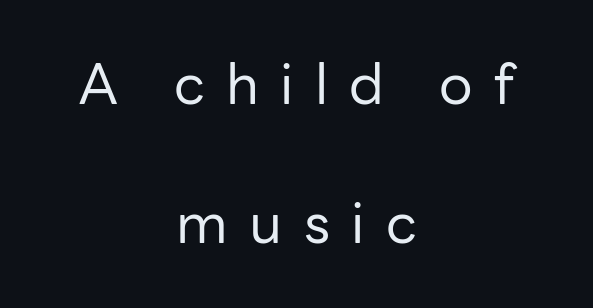
Reading down the column, the eye jumps a long way to each next line. Spacing between characters has been opened up far beyond the box default. Bold? No — there's no thickening of the strokes. Looks like regular typesetting: each glyph gets only the width it needs. The lettering holds an erect, upright posture throughout. This sample is center-justified, so both line endings float freely.
